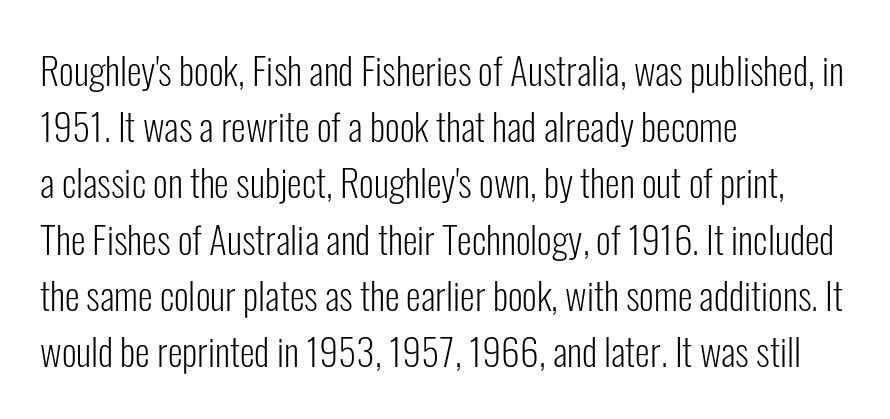
The image shows 38 px light, condensed sans-serif type, upright; set left-aligned, normal line spacing (1.48x), normal letter spacing, not underlined; low stroke contrast and a medium x-height.
